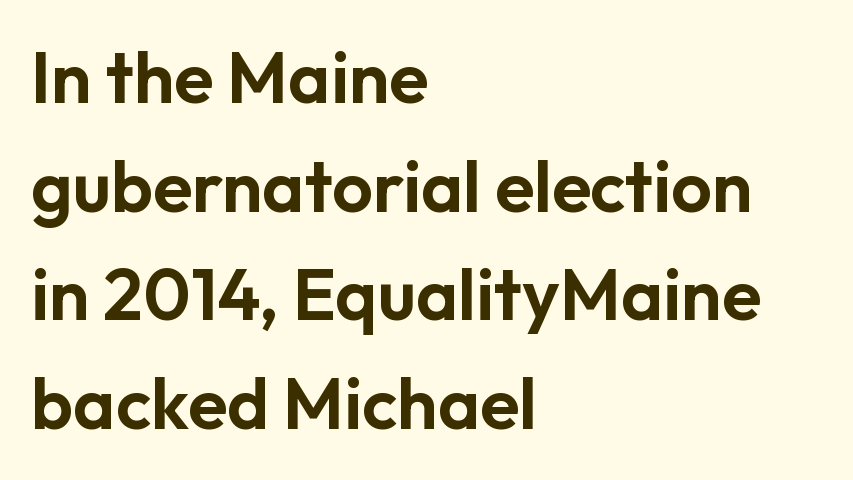
Line starts are locked; line ends wander. Do the letters lean? They stand straight. Look at the bottom of the vertical strokes: they stop flat, with no serifs. A typesetter would call this leading conventional body-copy spacing. You could not count columns in this text — the font is proportionally spaced. This sample uses plain, unmodified letter spacing.
